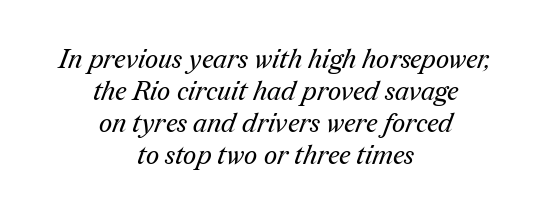
{"bold": "no", "underline": "no", "align": "center", "line_spacing_ratio": 1.23, "letter_spacing": "normal", "letter_spacing_em": 0.0, "glyph_px": 26}
